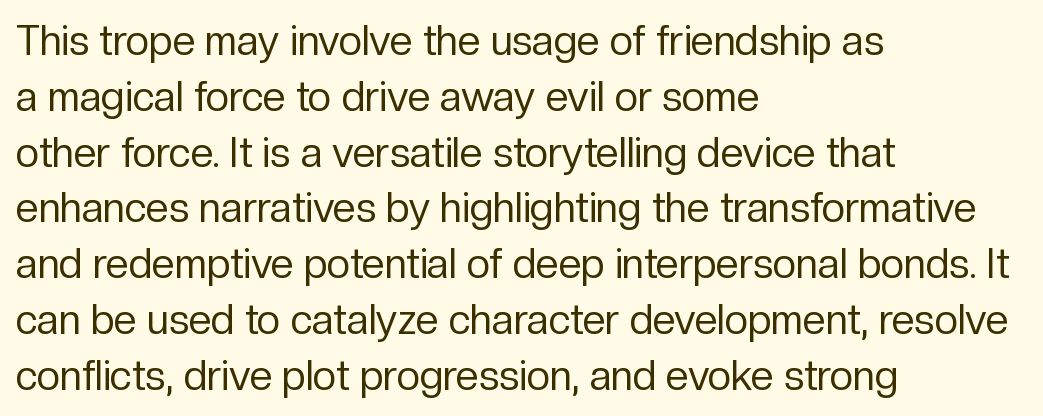
Q: Is the text bold? A: No.
Q: Is the text italic (slanted)? A: No, it is upright.
Q: Is the typeface a serif or a sans-serif typeface? A: Sans-serif.
Q: Is the text underlined? A: No.
Q: How is the paragraph aligned? A: Left-aligned.
Q: Is the spacing between letters normal or unusually wide? A: Normal.
Q: Is the spacing between lines tight, normal or loose? A: Normal.
Q: Width (condensed, normal, or wide)? A: Normal.
Q: Stroke contrast? A: Low.
Q: x-height? A: Medium.
Q: Monospaced? A: No.
